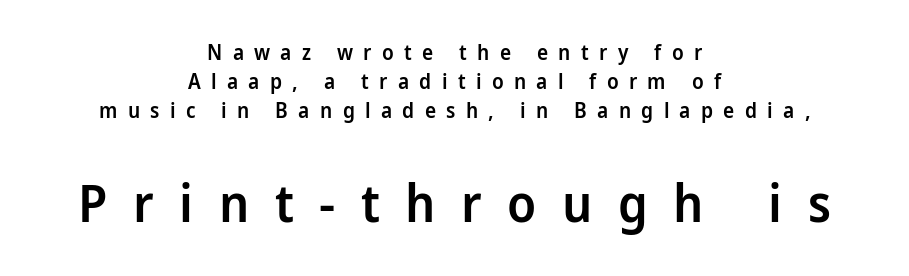
The image shows 52 px semibold sans-serif type, upright; set centered, normal line spacing (1.39x), unusually wide letter spacing (+0.49 em), not underlined; the second (bottom) block is 2.48x larger; low stroke contrast and a medium x-height.
